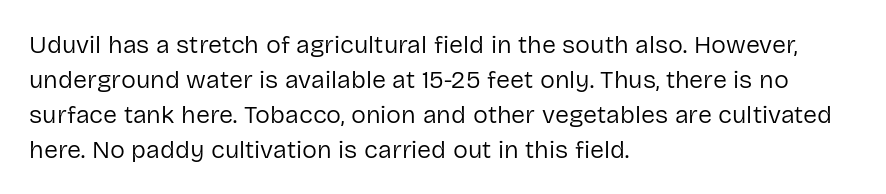
Q: Is the text bold? A: No.
Q: Is the text italic (slanted)? A: No, it is upright.
Q: Is the text underlined? A: No.
Q: How is the paragraph aligned? A: Left-aligned.
Q: Is the spacing between letters normal or unusually wide? A: Normal.
Q: Is the spacing between lines tight, normal or loose? A: Normal.
